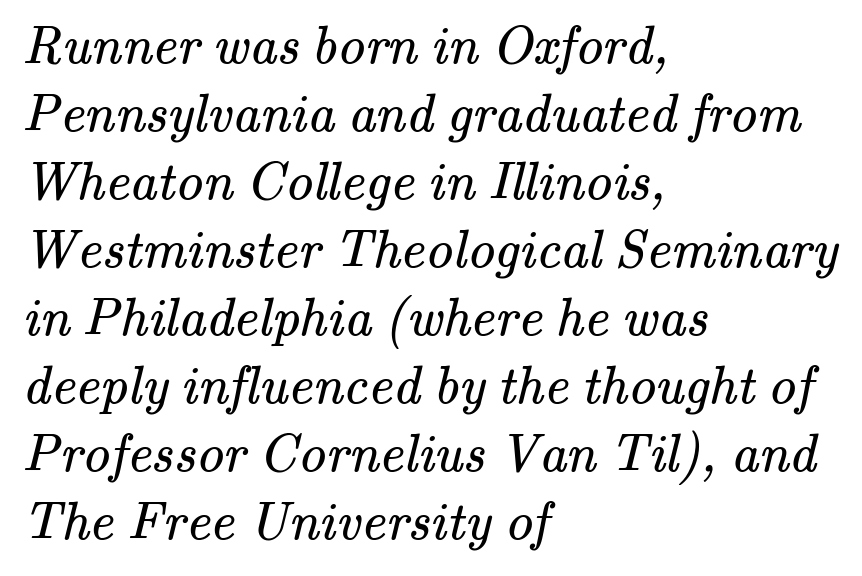
Q: Is the text bold? A: No.
Q: Is the typeface a serif or a sans-serif typeface? A: Serif.
Q: Is the text underlined? A: No.
Q: How is the paragraph aligned? A: Left-aligned.
Q: Is the spacing between letters normal or unusually wide? A: Normal.
Q: Is the spacing between lines tight, normal or loose? A: Normal.
Q: Width (condensed, normal, or wide)? A: Normal.
Q: Stroke contrast? A: Medium.
Q: x-height? A: Small.
Q: Monospaced? A: No.
